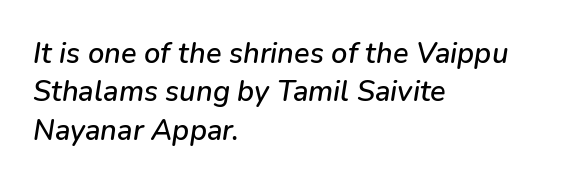
Letters rest on an invisible, unmarked baseline. Quick note: interline space is typical. Varying glyph widths throughout — classic text-font behaviour. It's the slanting kind of type. A classic flush-left, rag-right setting is used for this passage. Inter-character spacing is left at the font's built-in metrics.
